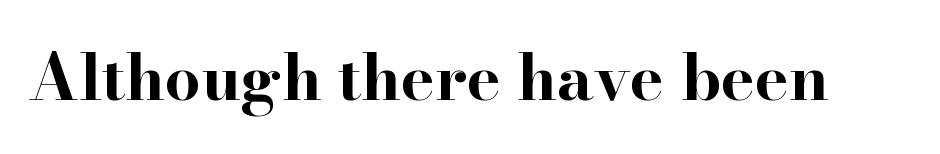
The image shows 64 px bold, wide serif type, upright; set normal letter spacing, not underlined; high stroke contrast and a small x-height.
